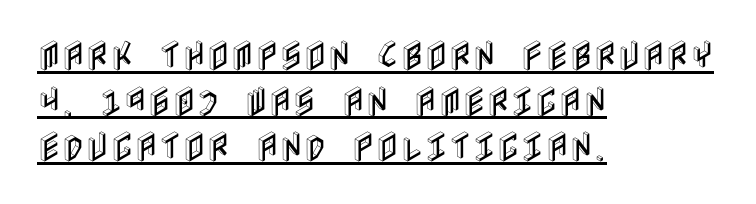
The image shows 33 px condensed type, upright; set left-aligned, normal line spacing (1.38x), normal letter spacing, underlined; a large x-height.
